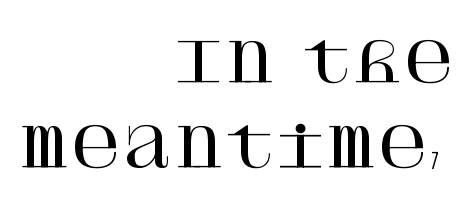
Q: Is the text italic (slanted)? A: No, it is upright.
Q: Is the typeface a serif or a sans-serif typeface? A: Serif.
Q: Is the text underlined? A: No.
Q: How is the paragraph aligned? A: Right-aligned.
Q: Is the spacing between letters normal or unusually wide? A: Normal.
Q: Is the spacing between lines tight, normal or loose? A: Normal.
Q: Width (condensed, normal, or wide)? A: Normal.
Q: Stroke contrast? A: High.
Q: x-height? A: Large.
